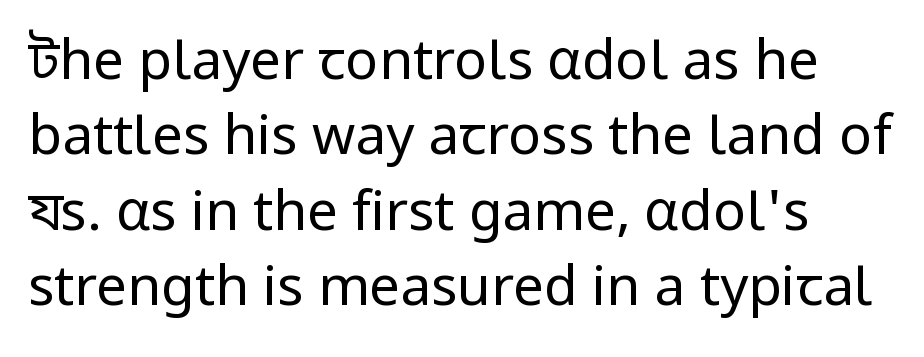
Between one letter and the next there's only the usual sliver of space. What kind of face is this? One without serifs — a sans. The face used here is proportionally spaced, like ordinary book or web type. Decoration check: the copy has no underline. Tall strokes in this sample are plumb rather than angled. Baseline-to-baseline distance is the conventional proportion of letter height.
